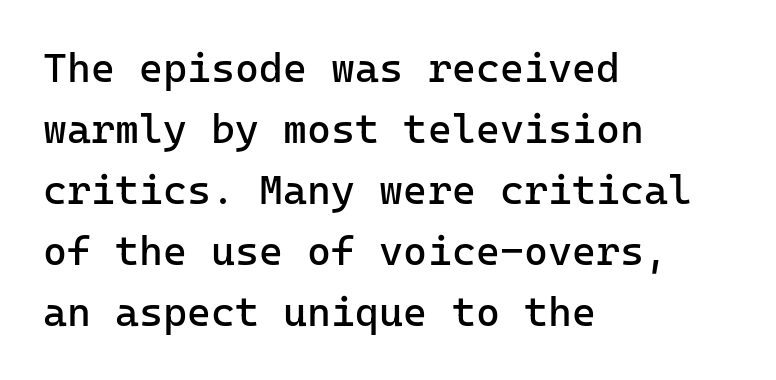
Q: Is the text bold? A: No.
Q: Is the text italic (slanted)? A: No, it is upright.
Q: Is the typeface a serif or a sans-serif typeface? A: Sans-serif.
Q: Is the text underlined? A: No.
Q: How is the paragraph aligned? A: Left-aligned.
Q: Is the spacing between letters normal or unusually wide? A: Normal.
Q: Is the spacing between lines tight, normal or loose? A: Normal.
Q: Width (condensed, normal, or wide)? A: Normal.
Q: Stroke contrast? A: Low.
Q: x-height? A: Medium.
Q: Monospaced? A: Yes.
